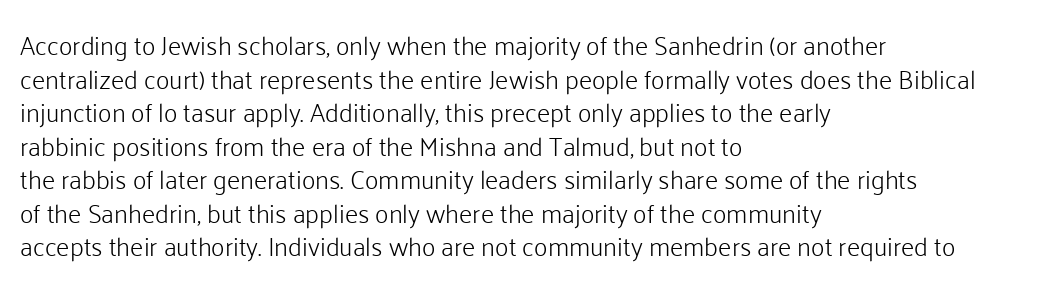
{"italic": "no", "bold": "no", "underline": "no", "align": "left", "line_spacing": "normal", "line_spacing_ratio": 1.29, "letter_spacing": "normal", "letter_spacing_em": 0.0, "glyph_px": 26}
